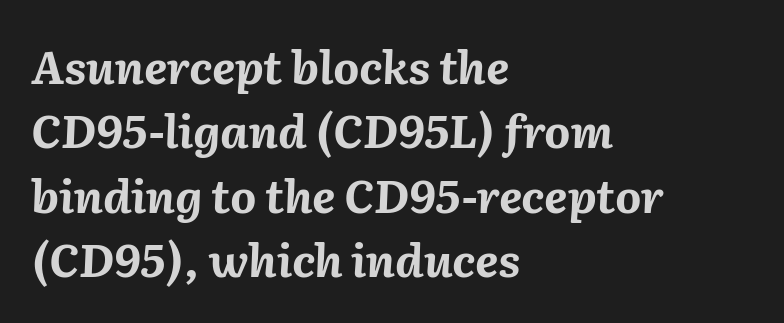
Nothing unusual about the tracking: characters are spaced as the font intends. Line beginnings align vertically; line endings do not. Leading: standard. This sample has the flowing, uneven cadence of proportional lettering.
